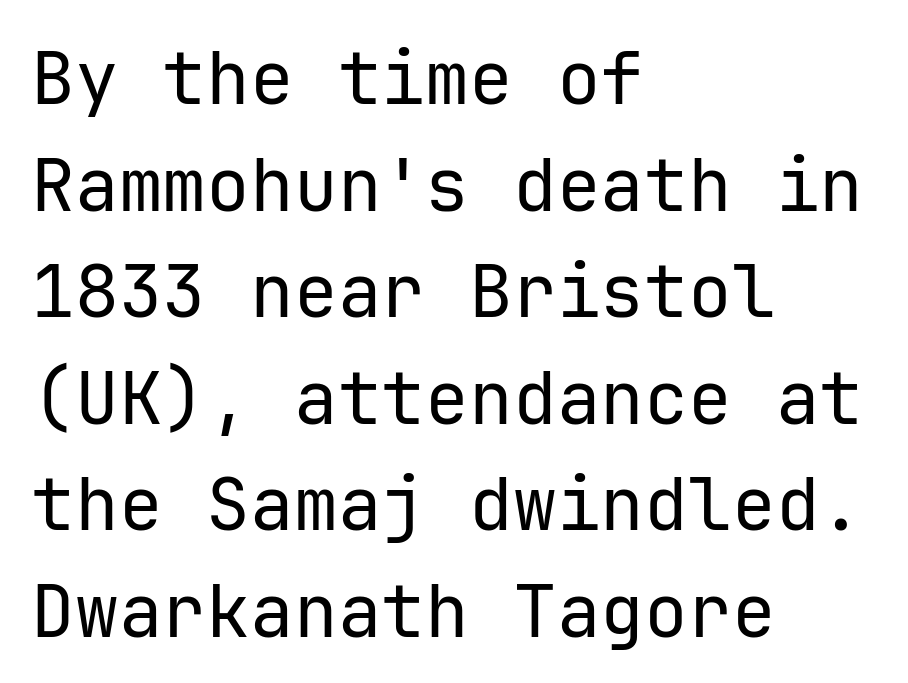
Q: Is the text bold? A: No.
Q: Is the text italic (slanted)? A: No, it is upright.
Q: Is the typeface a serif or a sans-serif typeface? A: Sans-serif.
Q: Is the text underlined? A: No.
Q: How is the paragraph aligned? A: Left-aligned.
Q: Is the spacing between letters normal or unusually wide? A: Normal.
Q: Is the spacing between lines tight, normal or loose? A: Normal.
Q: Width (condensed, normal, or wide)? A: Normal.
Q: Stroke contrast? A: Low.
Q: x-height? A: Medium.
Q: Monospaced? A: Yes.
